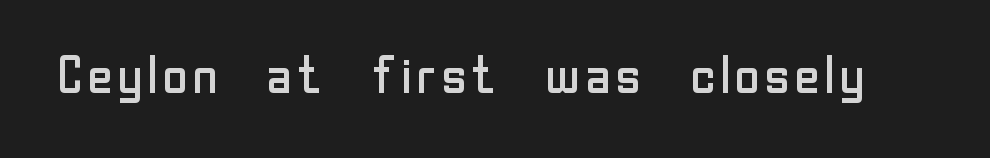
The image shows 51 px regular-weight sans-serif type, upright; set normal letter spacing, not underlined; low stroke contrast and a medium x-height.
